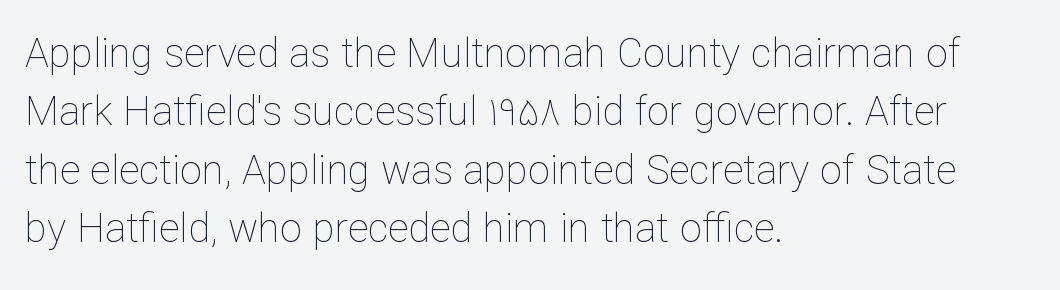
Notice how the stems are strictly vertical — no italics here. Is the stroke heavy? The answer is a plain regular-or-lighter. Characters follow at the spacing the type designer built in. Words float on clear page, feet unadorned. Here the designer chose a conventional face with non-uniform glyph widths. The compositor pushed each line to the left boundary.
